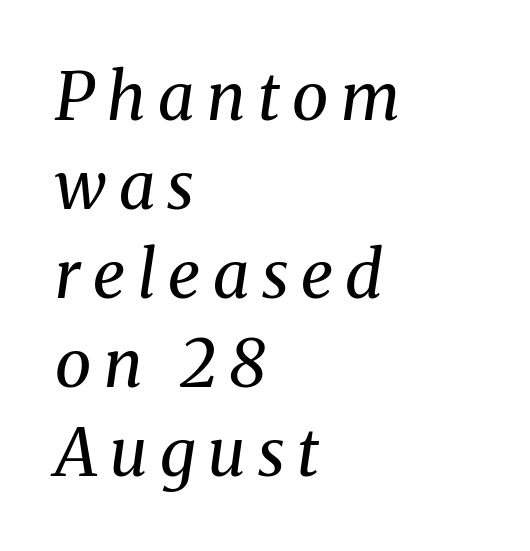
Q: Is the text bold? A: No.
Q: Is the text italic (slanted)? A: Yes, it leans right by about 8 degrees.
Q: Is the typeface a serif or a sans-serif typeface? A: Serif.
Q: Is the text underlined? A: No.
Q: How is the paragraph aligned? A: Left-aligned.
Q: Is the spacing between lines tight, normal or loose? A: Normal.
Q: Width (condensed, normal, or wide)? A: Normal.
Q: Stroke contrast? A: Medium.
Q: x-height? A: Medium.
Q: Monospaced? A: No.
